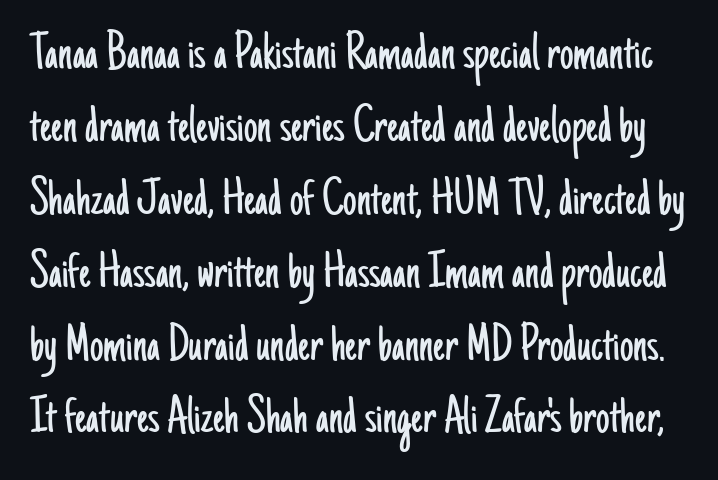
The image shows 54 px light, condensed sans-serif type, upright; set normal line spacing (1.35x), normal letter spacing, not underlined; low stroke contrast and a small x-height.
